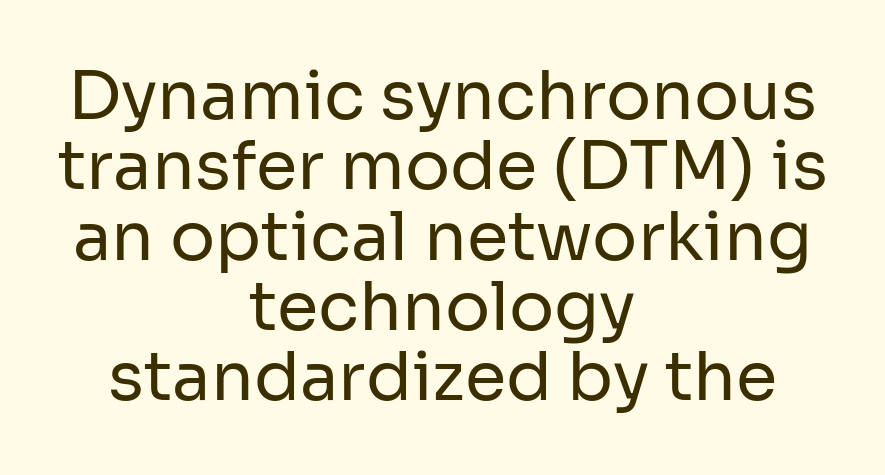
The image shows 67 px regular-weight sans-serif type, upright; set centered, tight line spacing (1.05x), normal letter spacing, not underlined; low stroke contrast and a medium x-height.
